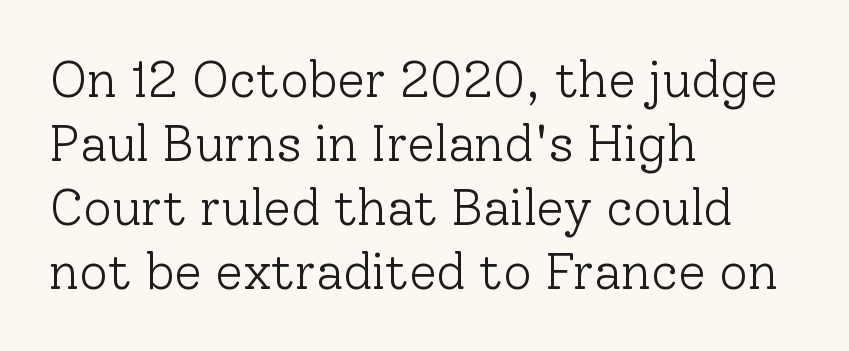
{"serif": "yes", "italic": "no", "bold": "no", "weight": "light", "width": "normal", "stroke_contrast": "low", "x_height": "medium", "monospaced": "no", "underline": "no", "align": "left", "line_spacing": "normal", "line_spacing_ratio": 1.28, "letter_spacing": "normal", "letter_spacing_em": 0.0, "glyph_px": 50}
